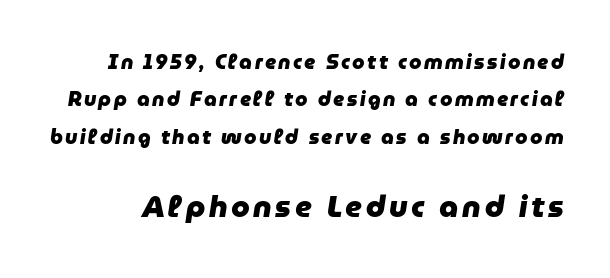
The image shows 30 px heavy type, italic (leaning right); set line spacing 1.87x, not underlined; the second (bottom) block is 1.5x larger; low stroke contrast and a medium x-height.
